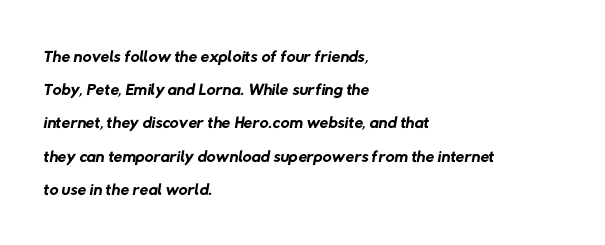
Q: Is the text bold? A: No.
Q: Is the text underlined? A: No.
Q: How is the paragraph aligned? A: Left-aligned.
Q: Is the spacing between letters normal or unusually wide? A: Normal.
Q: Is the spacing between lines tight, normal or loose? A: Normal.
